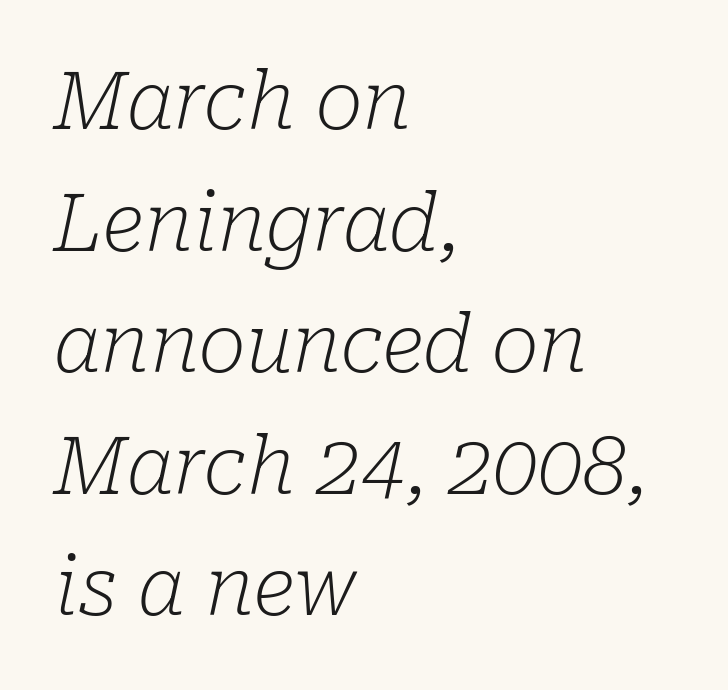
Think standard paragraph weight, or any step lighter than that. The zone under the glyphs is completely vacant. The letters carry serifs — small finishing strokes at the ends of their stems. Designer's note — italics engaged.
